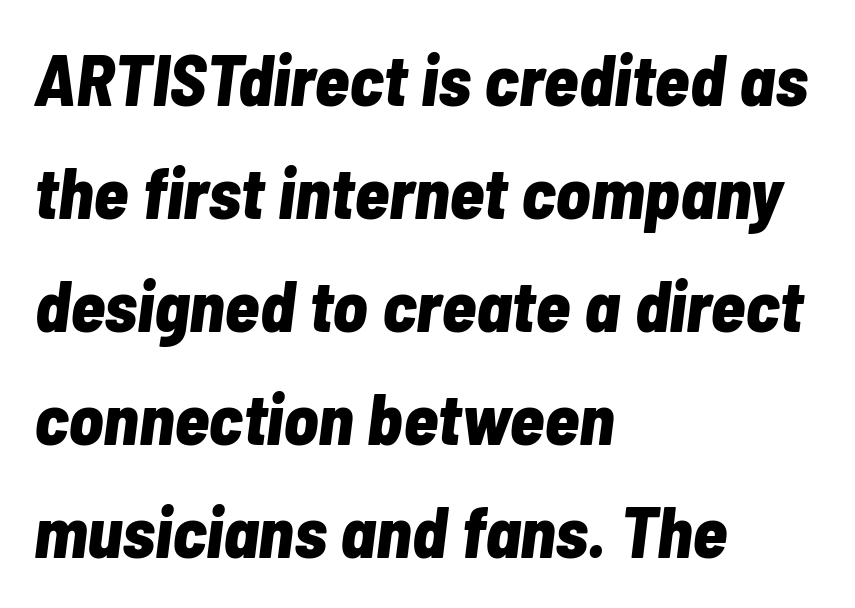
{"italic": "yes", "lean": "right", "slant_degrees": 7, "bold": "yes", "weight": "bold", "width": "condensed", "stroke_contrast": "low", "x_height": "medium", "monospaced": "no", "underline": "no", "align": "left", "line_spacing": "normal", "line_spacing_ratio": 1.57, "letter_spacing": "normal", "letter_spacing_em": 0.0, "glyph_px": 72}
